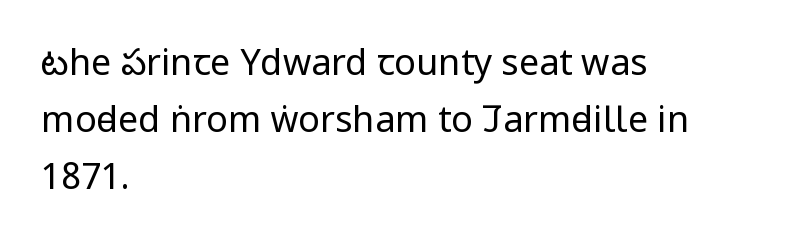
This sample keeps an unexceptional amount of space between lines. Ascenders rise straight up at ninety degrees. Each letter's strokes conclude bluntly, with no projecting serifs. Each row of text sits above clean, open space.
